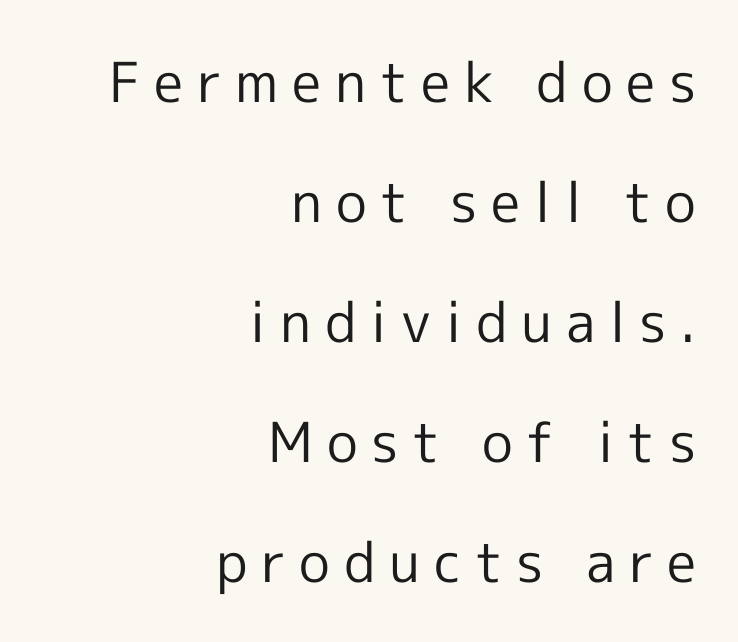
Q: Is the text bold? A: No.
Q: Is the text italic (slanted)? A: No, it is upright.
Q: Is the typeface a serif or a sans-serif typeface? A: Sans-serif.
Q: Is the text underlined? A: No.
Q: How is the paragraph aligned? A: Right-aligned.
Q: Is the spacing between letters normal or unusually wide? A: Unusually wide.
Q: Is the spacing between lines tight, normal or loose? A: Loose.
Q: Width (condensed, normal, or wide)? A: Normal.
Q: x-height? A: Medium.
Q: Monospaced? A: No.
